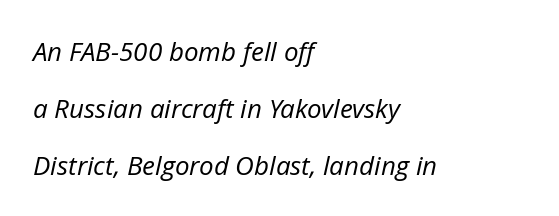
Q: Is the text bold? A: No.
Q: Is the text italic (slanted)? A: Yes, it leans right by about 12 degrees.
Q: Is the text underlined? A: No.
Q: How is the paragraph aligned? A: Left-aligned.
Q: Is the spacing between letters normal or unusually wide? A: Normal.
Q: Is the spacing between lines tight, normal or loose? A: Loose.
